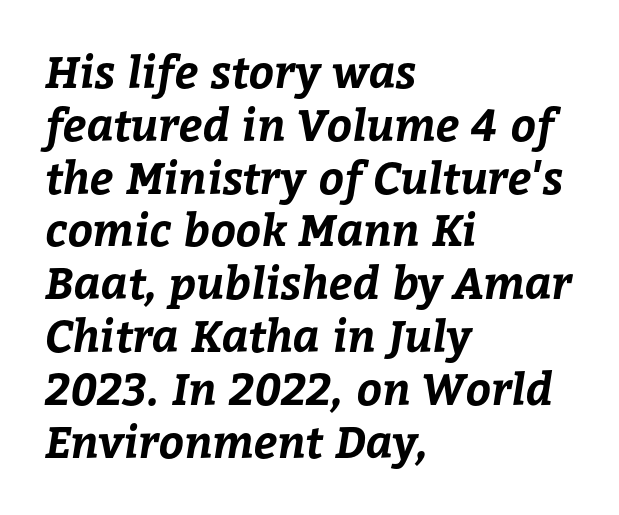
Q: Is the text bold? A: Yes.
Q: Is the text underlined? A: No.
Q: How is the paragraph aligned? A: Left-aligned.
Q: Is the spacing between letters normal or unusually wide? A: Normal.
Q: Width (condensed, normal, or wide)? A: Normal.
Q: Stroke contrast? A: Low.
Q: x-height? A: Medium.
Q: Monospaced? A: No.
